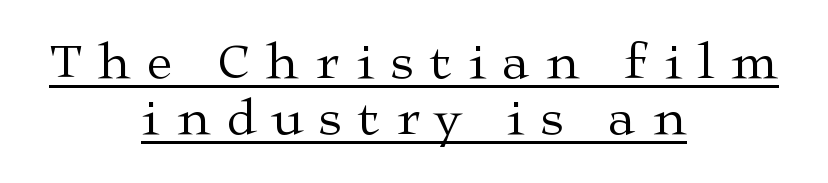
The image shows 51 px regular-weight, wide serif type, upright; set centered, tight line spacing (1.1x), unusually wide letter spacing (+0.32 em), underlined; medium stroke contrast and a medium x-height.
